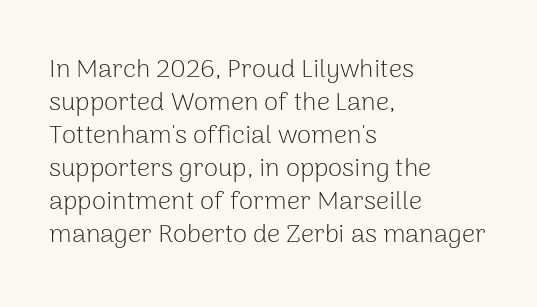
Q: Is the text bold? A: No.
Q: Is the text italic (slanted)? A: No, it is upright.
Q: Is the text underlined? A: No.
Q: How is the paragraph aligned? A: Left-aligned.
Q: Is the spacing between letters normal or unusually wide? A: Normal.
Q: Is the spacing between lines tight, normal or loose? A: Normal.
